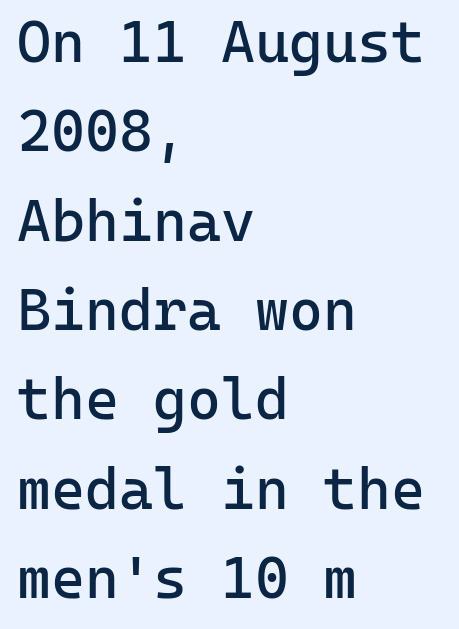
Is this a fixed-width face? Yes — each glyph sits in an identical cell. The strokes carry an ordinary text weight at most. You can tell from the bare stems that sans-serif type was used. Summary of vertical rhythm: regular, with standard interline spacing.
